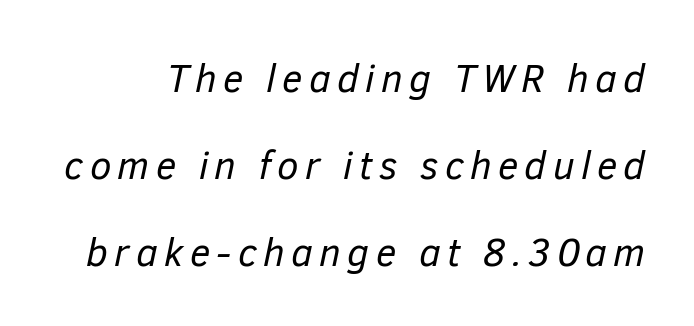
{"italic": "yes", "lean": "right", "slant_degrees": 12, "bold": "no", "weight": "regular", "width": "normal", "stroke_contrast": "low", "x_height": "medium", "monospaced": "no", "underline": "no", "line_spacing": "loose", "line_spacing_ratio": 2.23, "glyph_px": 39}
